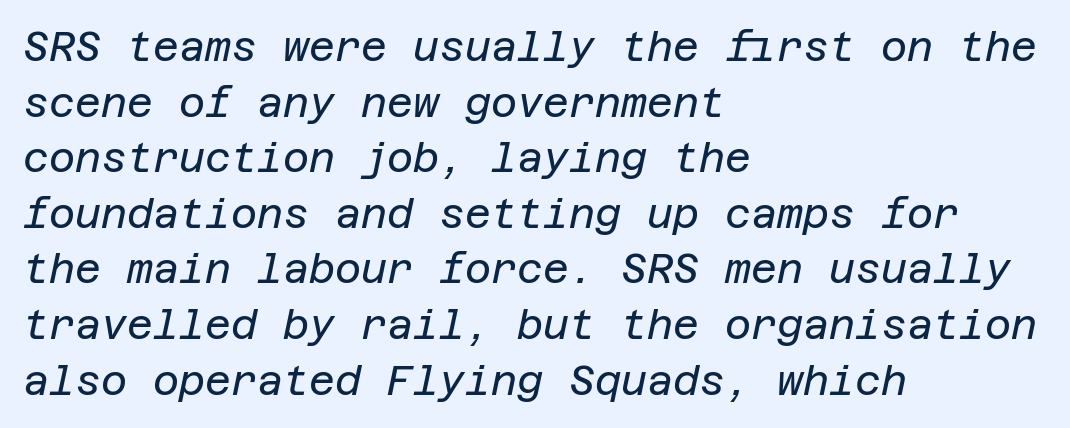
The image shows 40 px regular-weight type, italic (leaning right); set left-aligned, normal line spacing (1.39x), normal letter spacing, not underlined; low stroke contrast and a large x-height.
